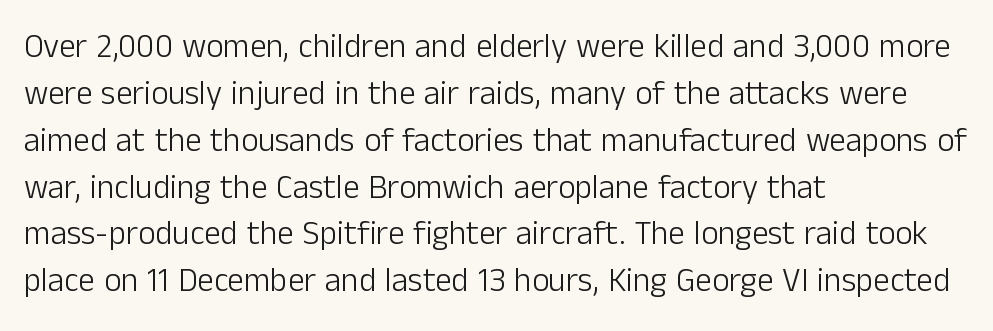
No extra ink here — the face is not bold. Font category for this specimen: sans-serif. Varying glyph widths throughout — classic text-font behaviour. The leading is moderate, giving the passage an even texture. Is the letter spacing exaggerated? No — it looks like the ordinary default.
